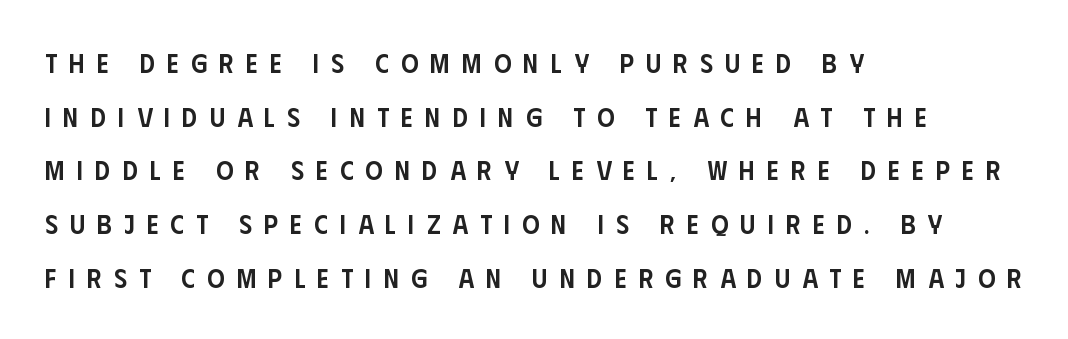
Q: Is the text bold? A: Semi-bold.
Q: Is the text italic (slanted)? A: No, it is upright.
Q: Is the text underlined? A: No.
Q: How is the paragraph aligned? A: Left-aligned.
Q: Is the spacing between letters normal or unusually wide? A: Unusually wide.
Q: Is the spacing between lines tight, normal or loose? A: Loose.
